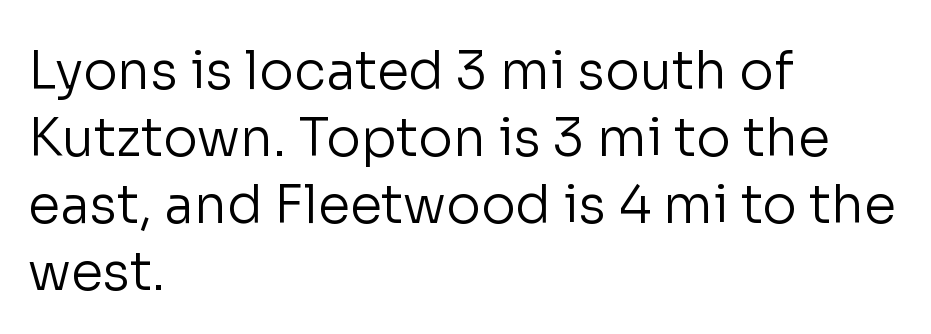
Quick note: not italic, upright. Stem width sits at or under what a default text font uses. Typographically, this falls in the sans-serif category. This rendering features lettering with no underline. What's the leading like? Ordinary, nothing unusual. Each letter keeps its own natural width here, so spacing adapts to shape.
